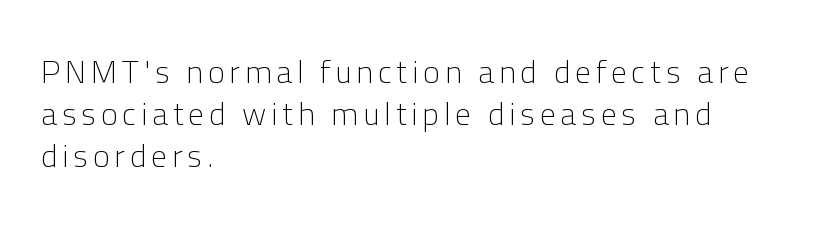
Q: Is the text bold? A: No.
Q: Is the text italic (slanted)? A: No, it is upright.
Q: Is the typeface a serif or a sans-serif typeface? A: Sans-serif.
Q: Is the text underlined? A: No.
Q: How is the paragraph aligned? A: Left-aligned.
Q: Is the spacing between lines tight, normal or loose? A: Normal.
Q: Width (condensed, normal, or wide)? A: Normal.
Q: Stroke contrast? A: Low.
Q: x-height? A: Medium.
Q: Monospaced? A: No.
